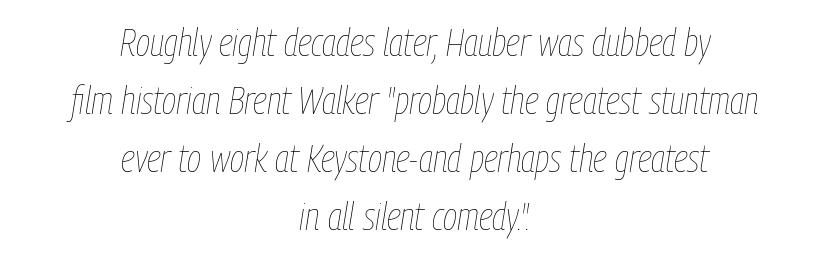
{"italic": "yes", "lean": "right", "slant_degrees": 9, "bold": "no", "weight": "thin", "width": "condensed", "stroke_contrast": "low", "x_height": "medium", "monospaced": "no", "underline": "no", "align": "center", "line_spacing": "normal", "line_spacing_ratio": 1.49, "letter_spacing": "normal", "letter_spacing_em": 0.0, "glyph_px": 39}
